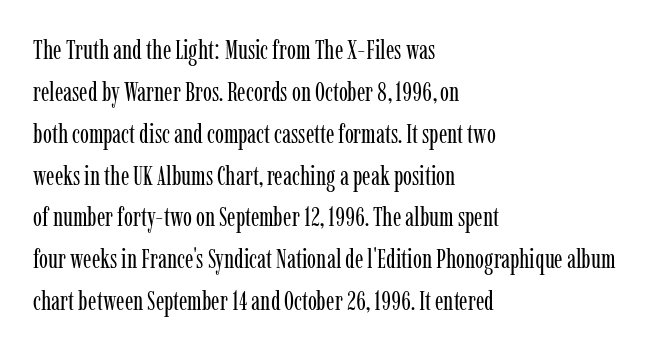
Anything drawn beneath the words? Only blank space. Each word holds together tightly as a unit, with standard inter-letter gaps. Each stroke keeps to a modest, everyday thickness or less. Normally led — the rows are evenly, conventionally spaced. In CSS terms this would be text-align: left. Does the lettering tilt? It doesn't — this is upright.
